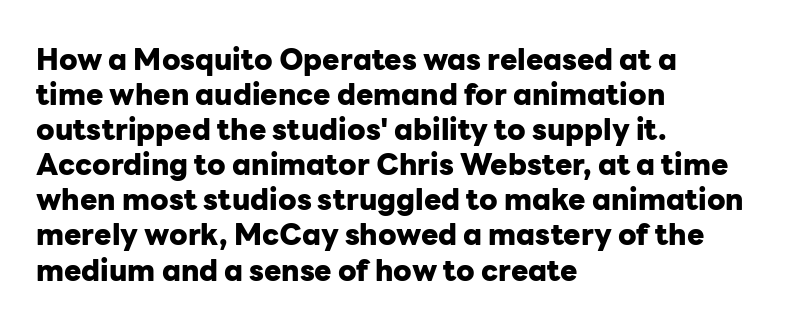
Q: Is the text bold? A: Yes.
Q: Is the text italic (slanted)? A: No, it is upright.
Q: Is the typeface a serif or a sans-serif typeface? A: Sans-serif.
Q: Is the text underlined? A: No.
Q: How is the paragraph aligned? A: Left-aligned.
Q: Is the spacing between letters normal or unusually wide? A: Normal.
Q: Width (condensed, normal, or wide)? A: Normal.
Q: Stroke contrast? A: Low.
Q: x-height? A: Medium.
Q: Monospaced? A: No.
